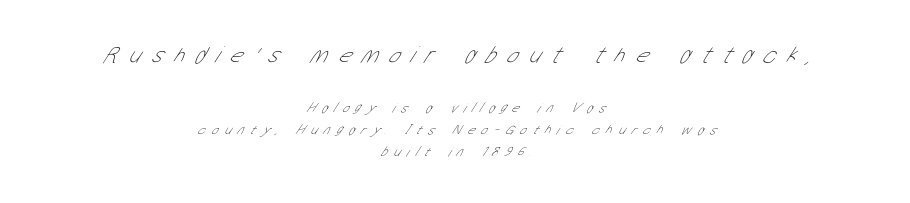
Q: Is the text bold? A: No.
Q: Is the text underlined? A: No.
Q: How is the paragraph aligned? A: Centered.
Q: Is the spacing between letters normal or unusually wide? A: Unusually wide.
Q: Is the spacing between lines tight, normal or loose? A: Normal.
Q: Which block of text is set in a larger size, the first (top) or the second (bottom)? A: The first (top) one.
